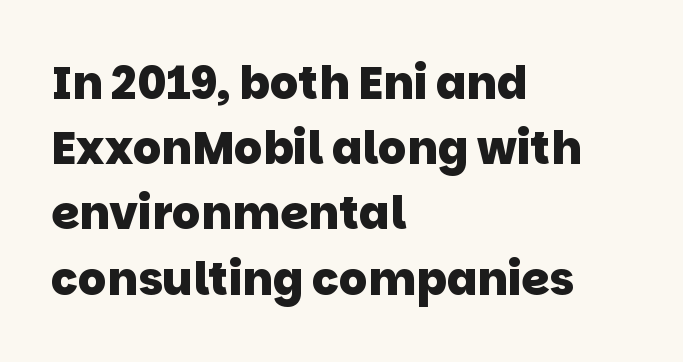
The image shows 45 px heavy sans-serif type; set left-aligned, normal line spacing (1.45x), normal letter spacing, not underlined; low stroke contrast and a large x-height.
